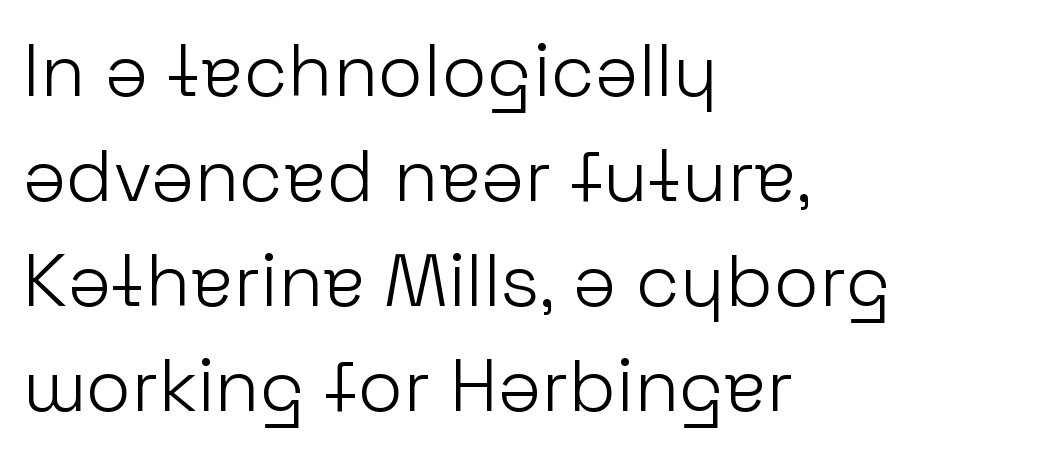
Q: Is the text bold? A: No.
Q: Is the text italic (slanted)? A: No, it is upright.
Q: Is the typeface a serif or a sans-serif typeface? A: Sans-serif.
Q: Is the text underlined? A: No.
Q: How is the paragraph aligned? A: Left-aligned.
Q: Is the spacing between letters normal or unusually wide? A: Normal.
Q: Is the spacing between lines tight, normal or loose? A: Normal.
Q: Width (condensed, normal, or wide)? A: Normal.
Q: Stroke contrast? A: Low.
Q: x-height? A: Medium.
Q: Monospaced? A: No.
